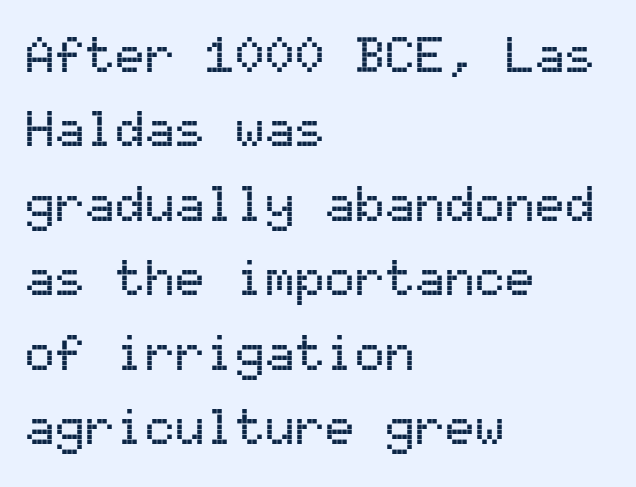
Q: Is the text italic (slanted)? A: No, it is upright.
Q: Is the typeface a serif or a sans-serif typeface? A: Sans-serif.
Q: Is the text underlined? A: No.
Q: How is the paragraph aligned? A: Left-aligned.
Q: Is the spacing between letters normal or unusually wide? A: Normal.
Q: Is the spacing between lines tight, normal or loose? A: Normal.
Q: Width (condensed, normal, or wide)? A: Normal.
Q: Stroke contrast? A: Medium.
Q: x-height? A: Medium.
Q: Monospaced? A: Yes.
